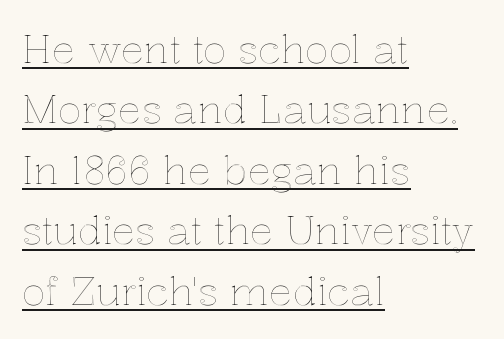
{"italic": "no", "width": "normal", "x_height": "medium", "monospaced": "no", "underline": "yes", "align": "left", "line_spacing": "normal", "line_spacing_ratio": 1.55, "letter_spacing": "normal", "letter_spacing_em": 0.0, "glyph_px": 39}
